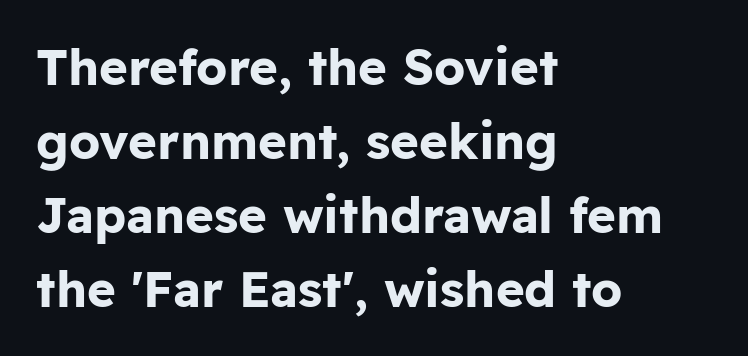
{"serif": "no", "italic": "no", "bold": "yes", "weight": "bold", "width": "normal", "stroke_contrast": "low", "x_height": "medium", "monospaced": "no", "underline": "no", "align": "left", "line_spacing": "normal", "line_spacing_ratio": 1.51, "letter_spacing": "normal", "letter_spacing_em": 0.0, "glyph_px": 49}
